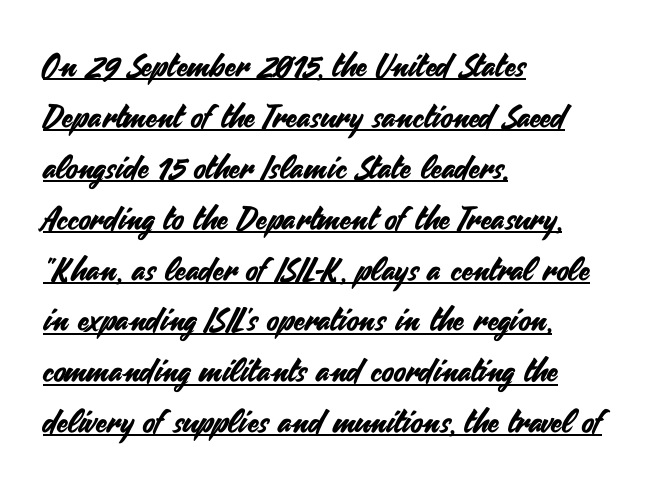
The image shows 32 px sans-serif type; set left-aligned, normal line spacing (1.59x), normal letter spacing, underlined; medium stroke contrast and a small x-height.
